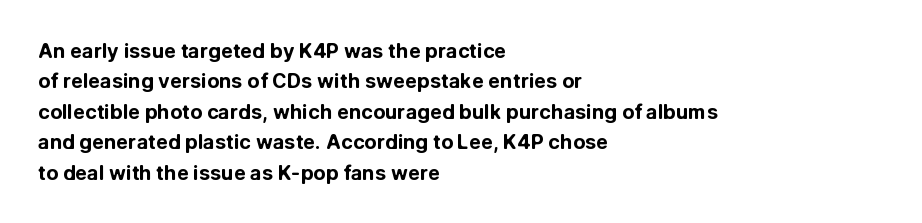
{"italic": "no", "bold": "yes", "underline": "no", "align": "left", "line_spacing": "normal", "line_spacing_ratio": 1.52, "letter_spacing": "normal", "letter_spacing_em": 0.0, "glyph_px": 20}
